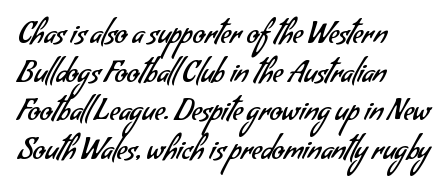
The image shows 28 px regular-weight sans-serif type; set left-aligned, normal line spacing (1.38x), normal letter spacing, not underlined; low stroke contrast and a small x-height.
